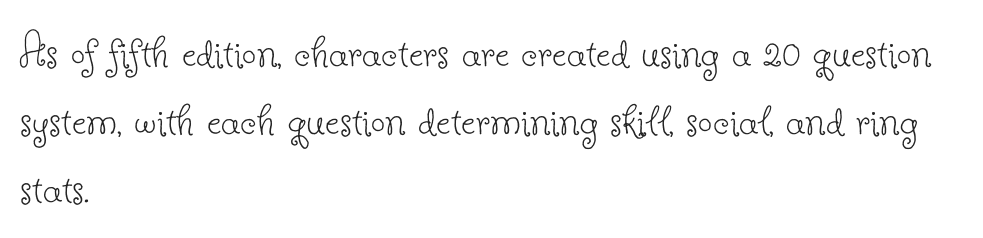
Q: Is the text bold? A: No.
Q: Is the text italic (slanted)? A: No, it is upright.
Q: Is the typeface a serif or a sans-serif typeface? A: Serif.
Q: Is the text underlined? A: No.
Q: How is the paragraph aligned? A: Left-aligned.
Q: Is the spacing between letters normal or unusually wide? A: Normal.
Q: Is the spacing between lines tight, normal or loose? A: Normal.
Q: Width (condensed, normal, or wide)? A: Normal.
Q: Stroke contrast? A: Low.
Q: x-height? A: Small.
Q: Monospaced? A: No.
